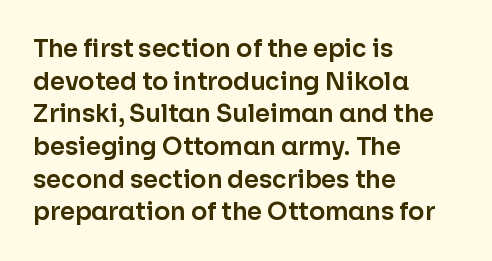
The image shows 24 px text type, upright; set left-aligned, normal line spacing (1.36x), normal letter spacing, not underlined.
